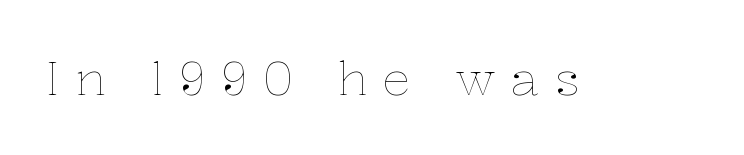
The image shows 47 px thin type, upright; set unusually wide letter spacing (+0.32 em), not underlined; low stroke contrast and a medium x-height.
